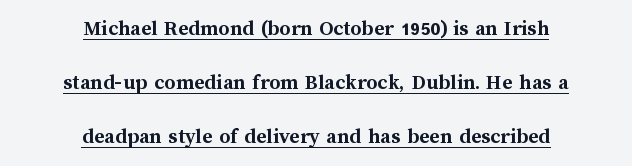
Q: Is the text bold? A: Yes.
Q: Is the text italic (slanted)? A: No, it is upright.
Q: Is the text underlined? A: Yes.
Q: How is the paragraph aligned? A: Centered.
Q: Is the spacing between letters normal or unusually wide? A: Normal.
Q: Is the spacing between lines tight, normal or loose? A: Loose.
